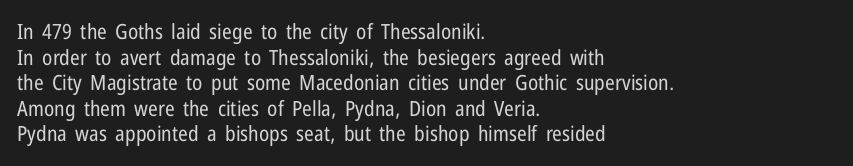
{"italic": "no", "bold": "no", "underline": "no", "align": "left", "line_spacing_ratio": 1.22, "letter_spacing": "normal", "letter_spacing_em": 0.0, "glyph_px": 21}
